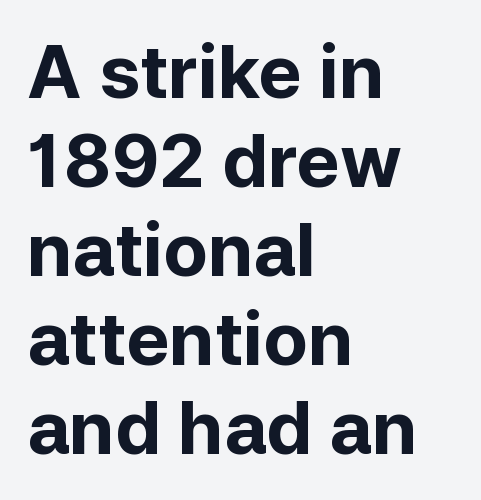
Q: Is the text bold? A: Yes.
Q: Is the text italic (slanted)? A: No, it is upright.
Q: Is the typeface a serif or a sans-serif typeface? A: Sans-serif.
Q: Is the text underlined? A: No.
Q: How is the paragraph aligned? A: Left-aligned.
Q: Is the spacing between letters normal or unusually wide? A: Normal.
Q: Width (condensed, normal, or wide)? A: Normal.
Q: Stroke contrast? A: Low.
Q: x-height? A: Medium.
Q: Monospaced? A: No.
